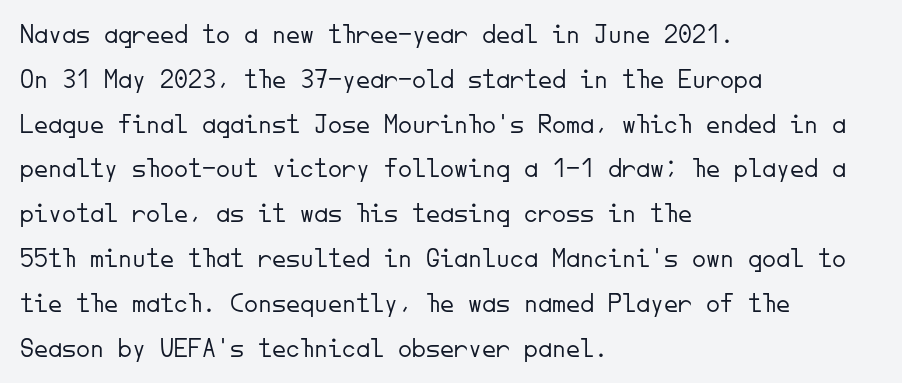
{"serif": "no", "italic": "no", "bold": "no", "weight": "light", "width": "normal", "stroke_contrast": "low", "x_height": "small", "monospaced": "yes", "underline": "no", "align": "left", "line_spacing": "normal", "line_spacing_ratio": 1.6, "letter_spacing": "normal", "letter_spacing_em": 0.0, "glyph_px": 28}
